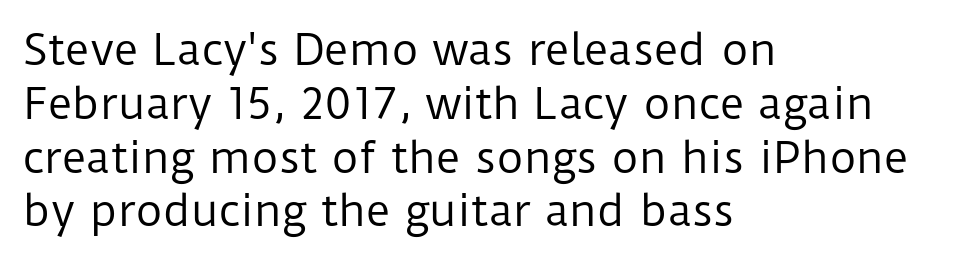
Q: Is the text bold? A: No.
Q: Is the text italic (slanted)? A: No, it is upright.
Q: Is the typeface a serif or a sans-serif typeface? A: Sans-serif.
Q: Is the text underlined? A: No.
Q: How is the paragraph aligned? A: Left-aligned.
Q: Is the spacing between letters normal or unusually wide? A: Normal.
Q: Is the spacing between lines tight, normal or loose? A: Normal.
Q: Width (condensed, normal, or wide)? A: Normal.
Q: Stroke contrast? A: Low.
Q: x-height? A: Medium.
Q: Monospaced? A: No.
